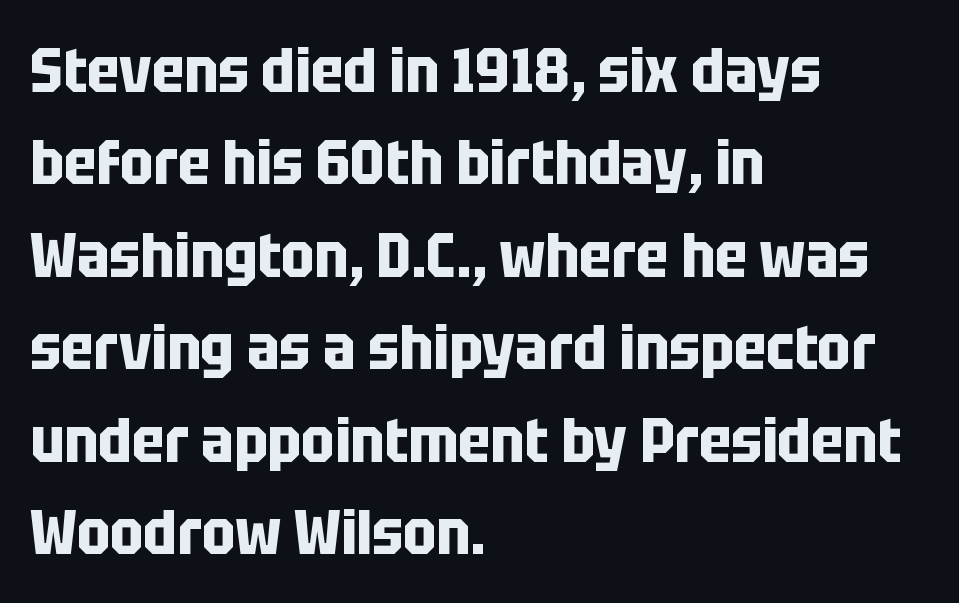
The image shows 62 px bold, condensed sans-serif type, upright; set left-aligned, normal line spacing (1.49x), normal letter spacing, not underlined; low stroke contrast and a large x-height.
